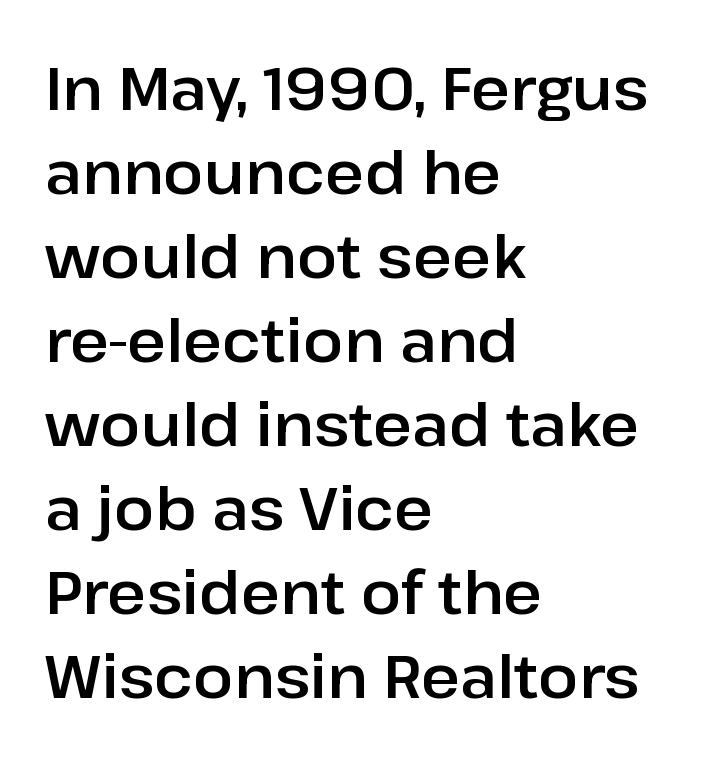
{"serif": "no", "italic": "no", "width": "normal", "stroke_contrast": "low", "x_height": "medium", "monospaced": "no", "underline": "no", "align": "left", "line_spacing": "normal", "line_spacing_ratio": 1.4, "letter_spacing": "normal", "letter_spacing_em": 0.0, "glyph_px": 60}
